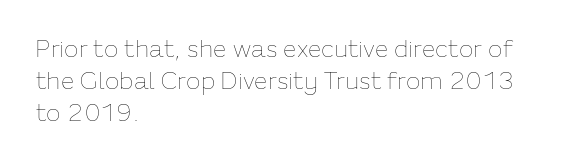
{"italic": "no", "bold": "no", "underline": "no", "align": "left", "line_spacing": "normal", "line_spacing_ratio": 1.33, "letter_spacing": "normal", "letter_spacing_em": 0.0, "glyph_px": 24}
